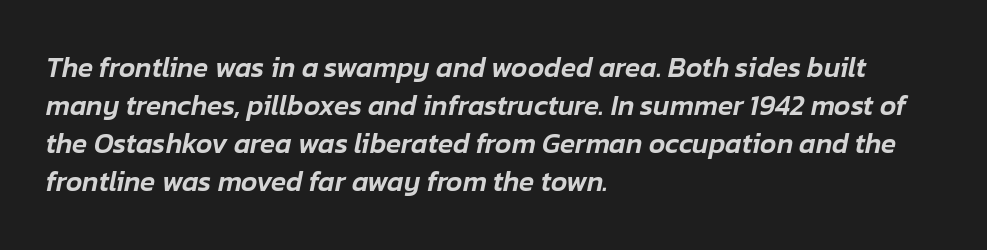
{"italic": "yes", "lean": "right", "slant_degrees": 12, "width": "normal", "stroke_contrast": "low", "x_height": "medium", "monospaced": "no", "underline": "no", "align": "left", "line_spacing": "normal", "line_spacing_ratio": 1.36, "letter_spacing": "normal", "letter_spacing_em": 0.0, "glyph_px": 28}
